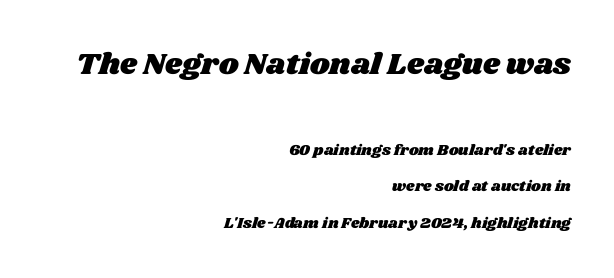
The image shows 30 px wide type; set right-aligned, loose line spacing (2.41x), normal letter spacing, not underlined; the first (top) block is 2.0x larger; medium stroke contrast and a large x-height.
